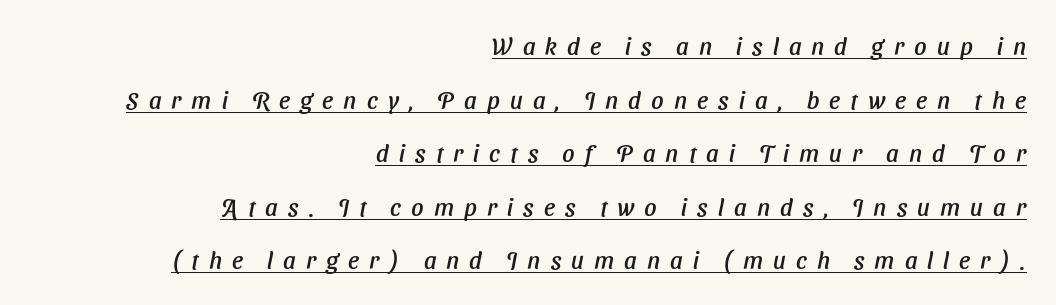
The image shows 24 px text type; set right-aligned, loose line spacing (2.23x), unusually wide letter spacing (+0.42 em), underlined.
